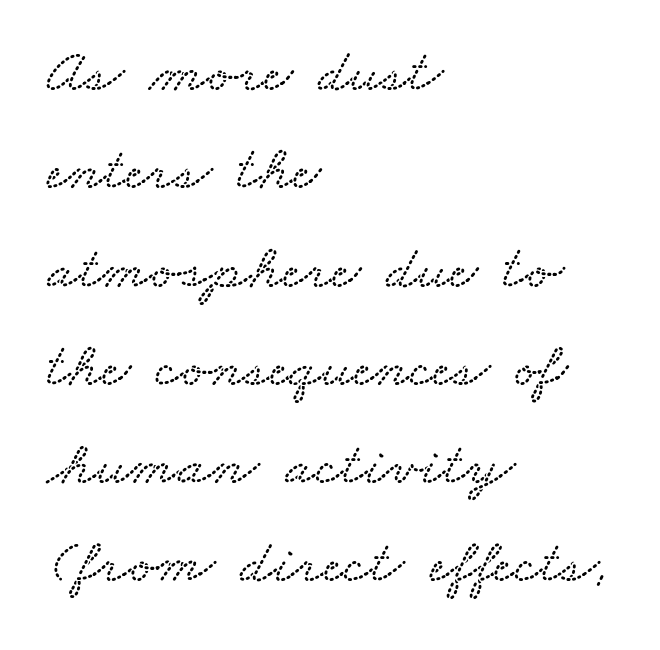
{"width": "wide", "stroke_contrast": "low", "x_height": "small", "monospaced": "no", "underline": "no", "align": "left", "line_spacing": "normal", "line_spacing_ratio": 1.56, "letter_spacing": "normal", "letter_spacing_em": 0.0, "glyph_px": 63}
